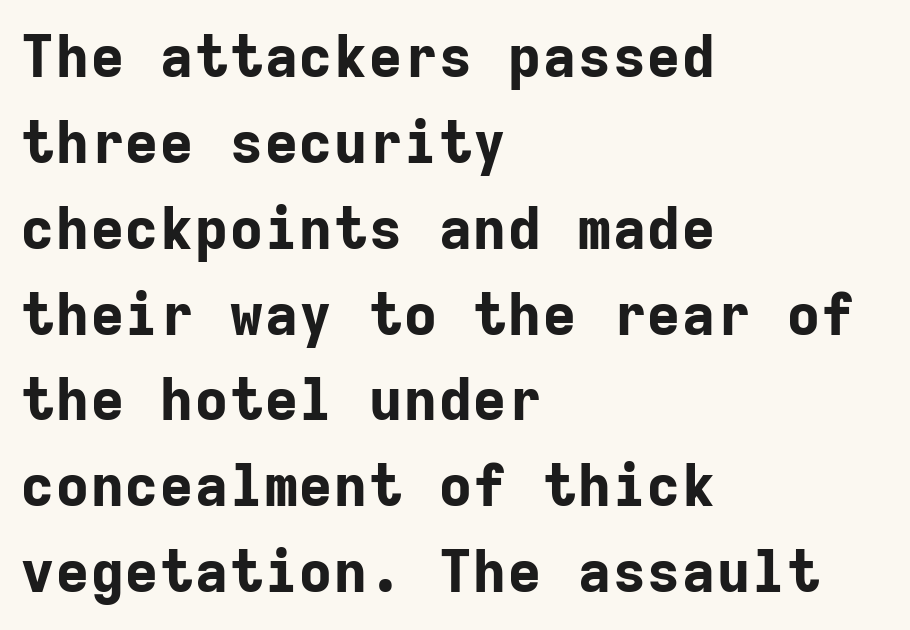
Emphasis by weight is at full strength: bold. The lettering holds an erect, upright posture throughout. The gaps between neighbouring characters are ordinary and unremarkable. Line spacing here is normal.
